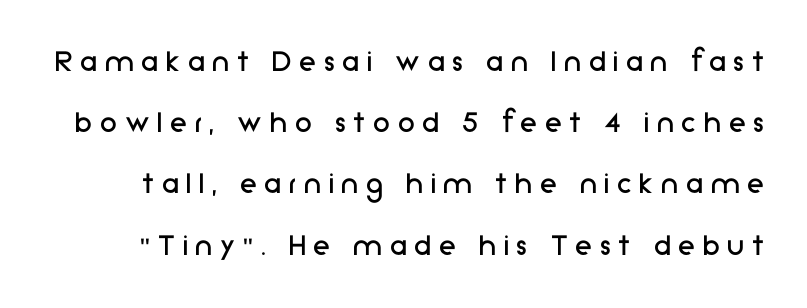
No extra ink here — the face is not bold. The tracking reads as deliberately expanded to a designer's eye. The glyphs in this specimen are sans serif. Do the characters align in a grid? No, the font is proportional. Notice how the stems are strictly vertical — no italics here.
